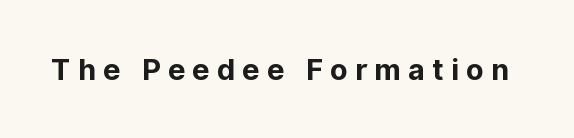
{"serif": "no", "italic": "no", "bold": "yes", "weight": "bold", "width": "normal", "stroke_contrast": "low", "x_height": "medium", "monospaced": "no", "underline": "no", "letter_spacing": "wide", "letter_spacing_em": 0.25, "glyph_px": 29}
